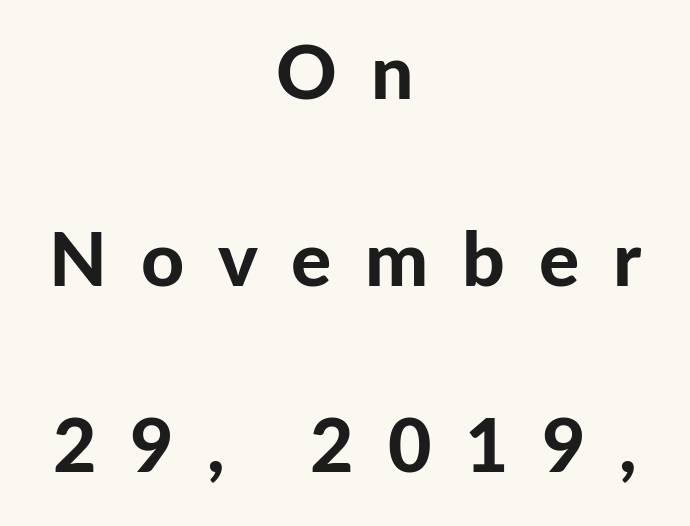
{"serif": "no", "italic": "no", "bold": "yes", "weight": "bold", "width": "normal", "stroke_contrast": "low", "x_height": "medium", "monospaced": "no", "underline": "no", "align": "center", "line_spacing": "loose", "line_spacing_ratio": 2.49, "letter_spacing": "wide", "letter_spacing_em": 0.45, "glyph_px": 75}
